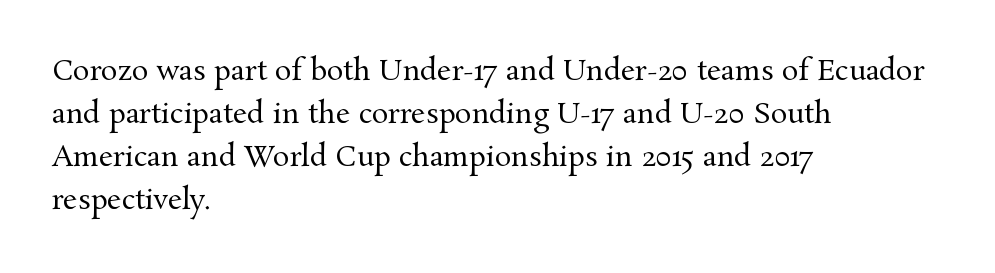
Q: Is the text bold? A: No.
Q: Is the text italic (slanted)? A: No, it is upright.
Q: Is the typeface a serif or a sans-serif typeface? A: Serif.
Q: Is the text underlined? A: No.
Q: How is the paragraph aligned? A: Left-aligned.
Q: Is the spacing between letters normal or unusually wide? A: Normal.
Q: Is the spacing between lines tight, normal or loose? A: Normal.
Q: Width (condensed, normal, or wide)? A: Normal.
Q: Stroke contrast? A: Medium.
Q: x-height? A: Medium.
Q: Monospaced? A: No.
